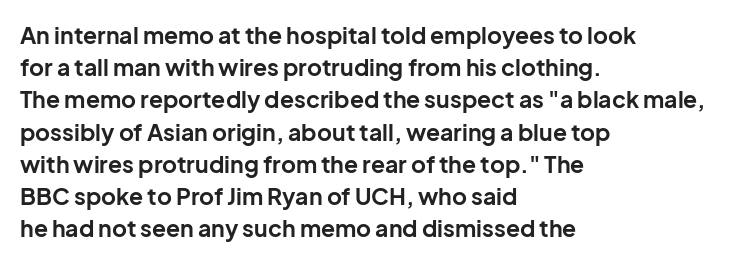
Q: Is the text bold? A: Yes.
Q: Is the text italic (slanted)? A: No, it is upright.
Q: Is the text underlined? A: No.
Q: How is the paragraph aligned? A: Left-aligned.
Q: Is the spacing between letters normal or unusually wide? A: Normal.
Q: Is the spacing between lines tight, normal or loose? A: Normal.
